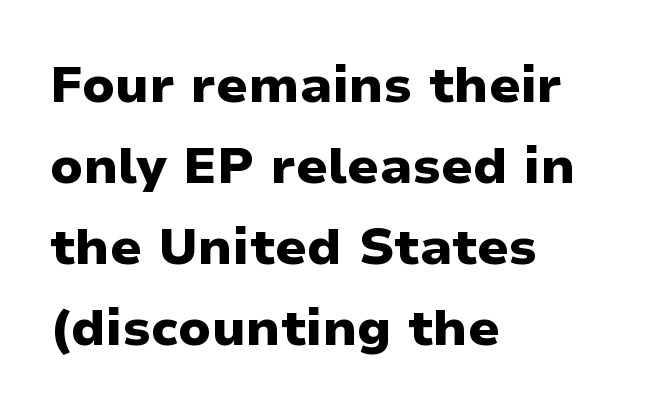
{"serif": "no", "italic": "no", "bold": "yes", "weight": "heavy", "width": "normal", "stroke_contrast": "low", "x_height": "medium", "monospaced": "no", "underline": "no", "align": "left", "line_spacing": "normal", "line_spacing_ratio": 1.59, "letter_spacing": "normal", "letter_spacing_em": 0.0, "glyph_px": 51}
